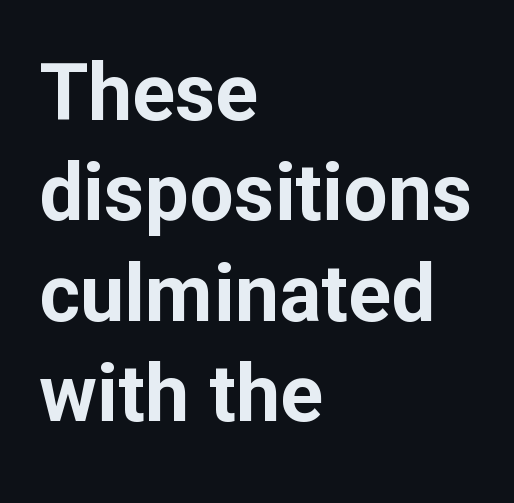
{"serif": "no", "italic": "no", "bold": "yes", "weight": "bold", "width": "normal", "stroke_contrast": "low", "x_height": "medium", "monospaced": "no", "underline": "no", "align": "left", "line_spacing": "normal", "line_spacing_ratio": 1.27, "letter_spacing": "normal", "letter_spacing_em": 0.0, "glyph_px": 79}
